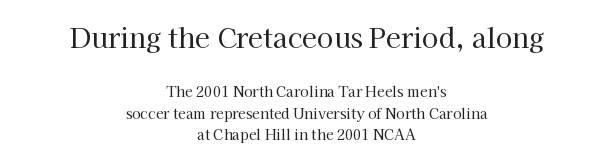
{"italic": "no", "bold": "no", "underline": "no", "align": "center", "line_spacing": "normal", "line_spacing_ratio": 1.56, "letter_spacing": "normal", "letter_spacing_em": 0.0, "larger_block": "first", "size_ratio": 1.93, "glyph_px": 27}
